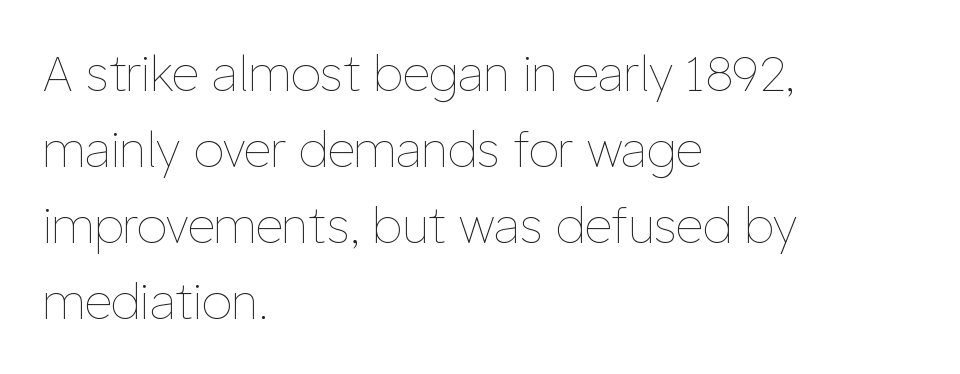
{"italic": "no", "bold": "no", "weight": "thin", "width": "normal", "stroke_contrast": "low", "x_height": "medium", "monospaced": "no", "underline": "no", "align": "left", "line_spacing": "normal", "line_spacing_ratio": 1.58, "letter_spacing": "normal", "letter_spacing_em": 0.0, "glyph_px": 48}
